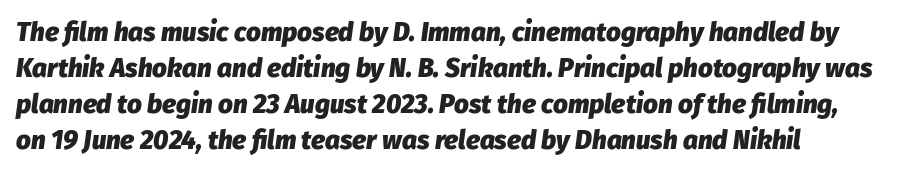
The image shows 26 px bold type, italic (leaning right); set left-aligned, normal line spacing (1.38x), normal letter spacing, not underlined.
